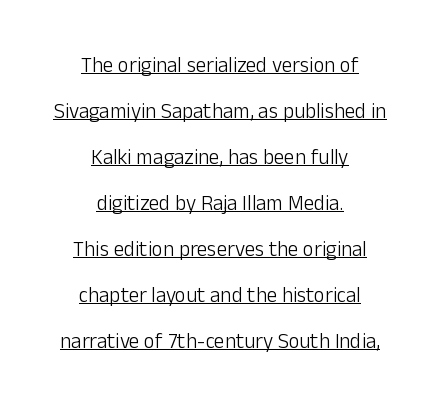
This rendering leaves character spacing at its baseline value. The passage shown is not bold in any degree. The leading is generous, giving the passage an open texture. The text block is weighted toward neither margin, spreading evenly from the middle. Students, observe the line beneath the letters — that is underlining.
